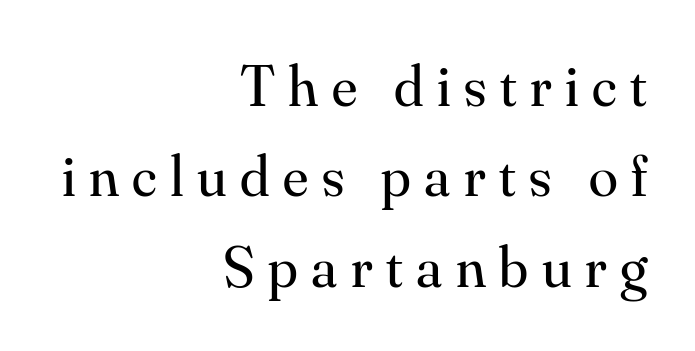
The image shows 59 px regular-weight serif type, upright; set right-aligned, normal line spacing (1.53x), unusually wide letter spacing (+0.23 em), not underlined; medium stroke contrast and a small x-height.
